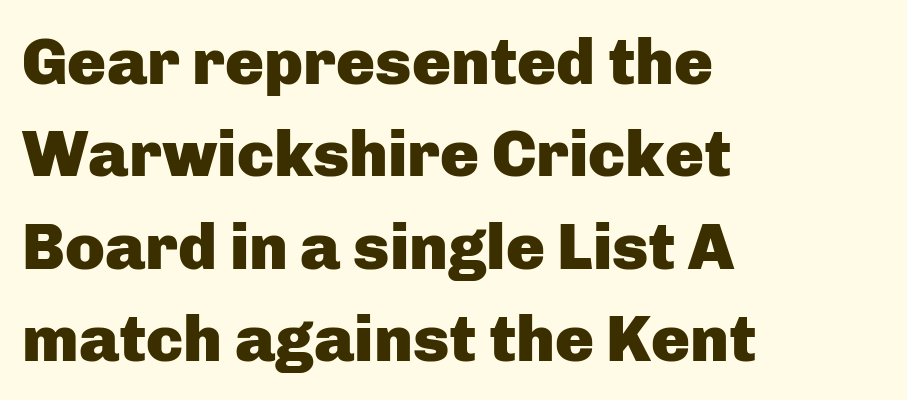
The image shows 65 px heavy sans-serif type, upright; set left-aligned, normal line spacing (1.42x), normal letter spacing, not underlined; low stroke contrast and a medium x-height.
